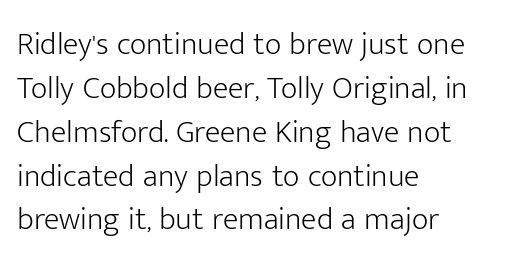
{"serif": "no", "italic": "no", "bold": "no", "weight": "light", "width": "normal", "stroke_contrast": "low", "x_height": "medium", "monospaced": "no", "underline": "no", "align": "left", "line_spacing": "normal", "line_spacing_ratio": 1.37, "letter_spacing": "normal", "letter_spacing_em": 0.0, "glyph_px": 32}
